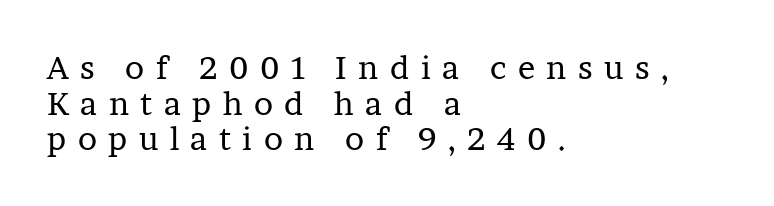
Leftover space on each line is placed entirely after the last word. These lines are rendered in a variable-pitch font. Typographically, this falls in the serif category. Bare-footed words on every line. Is this a heavy cut? Hardly; it is regular or lighter.
